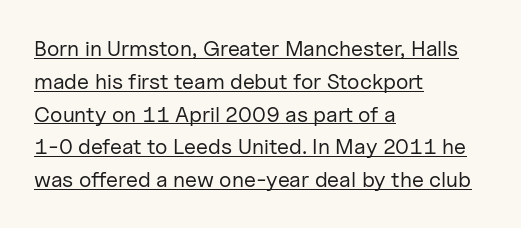
Like a heading marked for emphasis, these lines bear an underscore. Where is the straight margin? On the left. Honestly, the letter spacing is just normal — you wouldn't notice it. A typesetter would mark this as roman, not italic.
